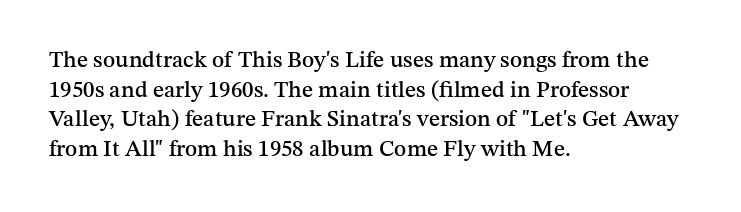
The image shows 23 px text type, upright; set left-aligned, normal line spacing (1.29x), normal letter spacing, not underlined.
